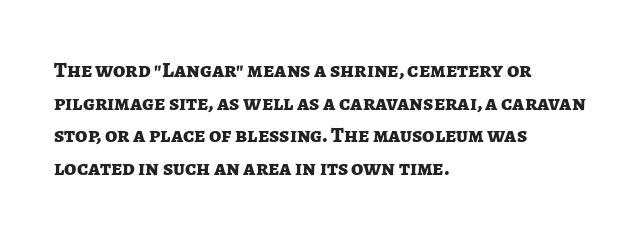
The image shows 22 px bold type, upright; set left-aligned, normal line spacing (1.48x), normal letter spacing, not underlined.
